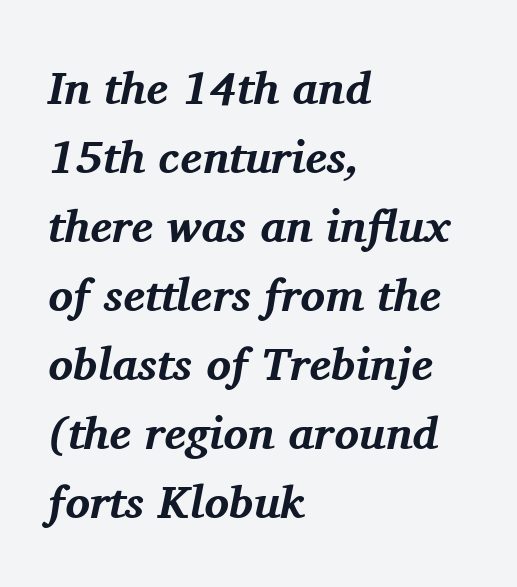
Q: Is the text bold? A: Yes.
Q: Is the text italic (slanted)? A: Yes, it leans right by about 11 degrees.
Q: Is the typeface a serif or a sans-serif typeface? A: Serif.
Q: Is the text underlined? A: No.
Q: How is the paragraph aligned? A: Left-aligned.
Q: Is the spacing between letters normal or unusually wide? A: Normal.
Q: Is the spacing between lines tight, normal or loose? A: Normal.
Q: Width (condensed, normal, or wide)? A: Normal.
Q: Stroke contrast? A: Medium.
Q: x-height? A: Medium.
Q: Monospaced? A: No.
